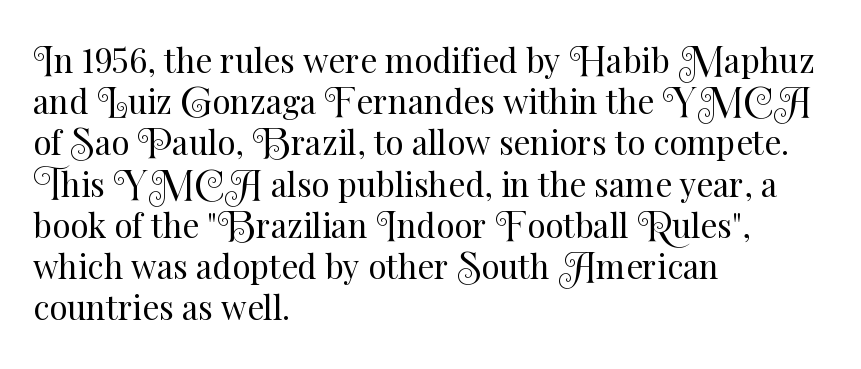
{"italic": "no", "bold": "no", "weight": "regular", "width": "normal", "stroke_contrast": "medium", "x_height": "small", "monospaced": "no", "underline": "no", "align": "left", "line_spacing": "normal", "line_spacing_ratio": 1.25, "letter_spacing": "normal", "letter_spacing_em": 0.0, "glyph_px": 33}
